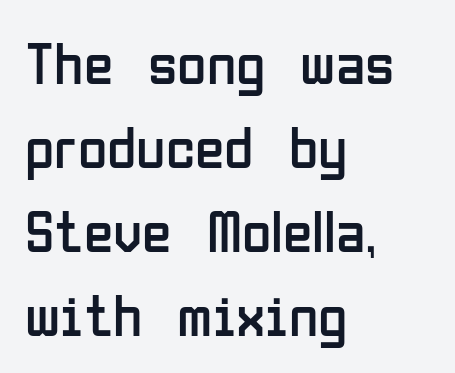
{"serif": "no", "italic": "no", "bold": "no", "weight": "regular", "width": "condensed", "stroke_contrast": "low", "x_height": "medium", "monospaced": "no", "underline": "no", "align": "left", "line_spacing": "normal", "line_spacing_ratio": 1.4, "letter_spacing": "normal", "letter_spacing_em": 0.0, "glyph_px": 60}
